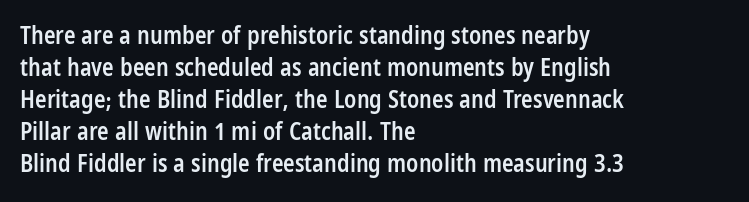
{"italic": "no", "bold": "semi", "underline": "no", "align": "left", "line_spacing": "normal", "line_spacing_ratio": 1.33, "letter_spacing": "normal", "letter_spacing_em": 0.0, "glyph_px": 24}
